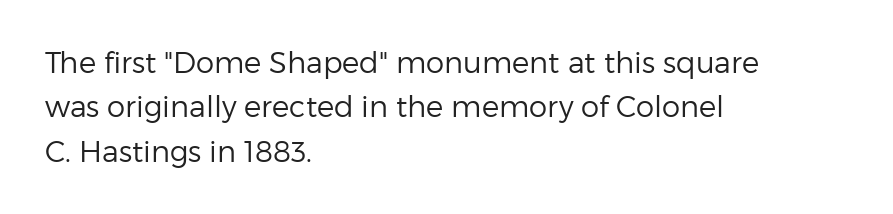
The image shows 29 px regular-weight sans-serif type, upright; set left-aligned, normal line spacing (1.53x), normal letter spacing, not underlined; low stroke contrast and a medium x-height.
